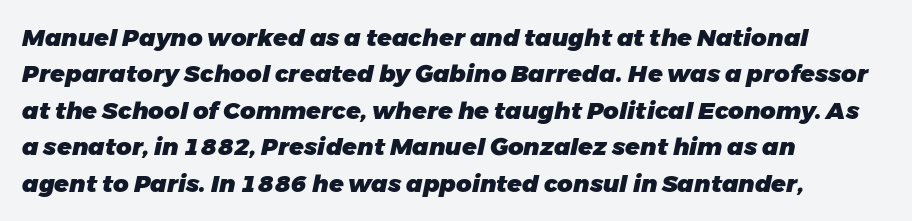
A classic flush-left, rag-right setting is used for this passage. Strokes here are thick enough to call this a true bold. These lines sit exactly where default settings would place them. Bare-footed words on every line.
